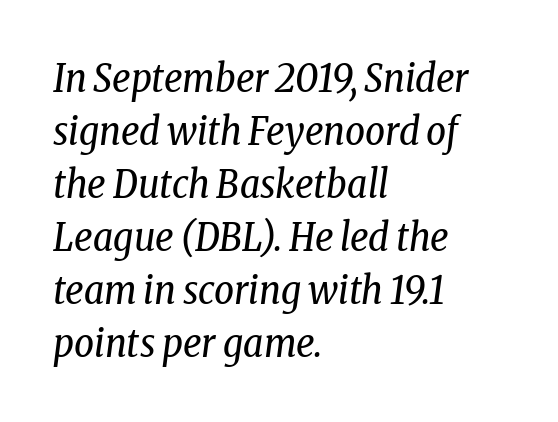
Q: Is the text bold? A: No.
Q: Is the text italic (slanted)? A: Yes, it leans right by about 8 degrees.
Q: Is the typeface a serif or a sans-serif typeface? A: Serif.
Q: Is the text underlined? A: No.
Q: How is the paragraph aligned? A: Left-aligned.
Q: Is the spacing between letters normal or unusually wide? A: Normal.
Q: Is the spacing between lines tight, normal or loose? A: Normal.
Q: Width (condensed, normal, or wide)? A: Condensed.
Q: Stroke contrast? A: Low.
Q: x-height? A: Medium.
Q: Monospaced? A: No.
